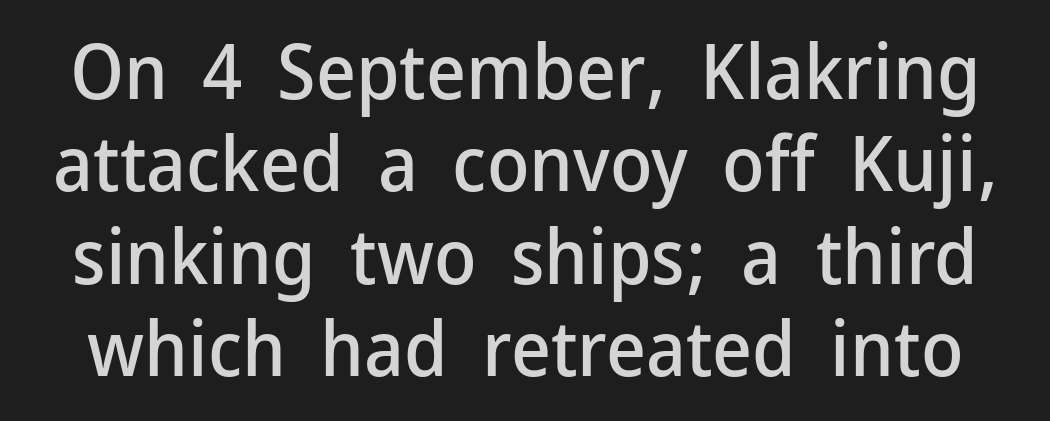
{"serif": "no", "italic": "no", "width": "normal", "stroke_contrast": "low", "x_height": "medium", "monospaced": "no", "underline": "no", "line_spacing_ratio": 1.2, "letter_spacing": "normal", "letter_spacing_em": 0.0, "glyph_px": 77}
